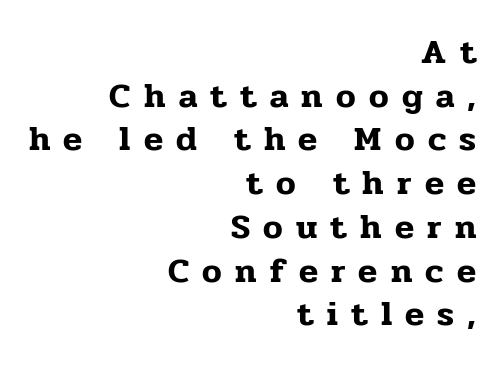
Line ends are locked; line starts wander. The specimen omits any rule beneath the text block's lines. The leading is moderate, giving the passage an even texture. Is this a sans? No — the strokes have serifs.
